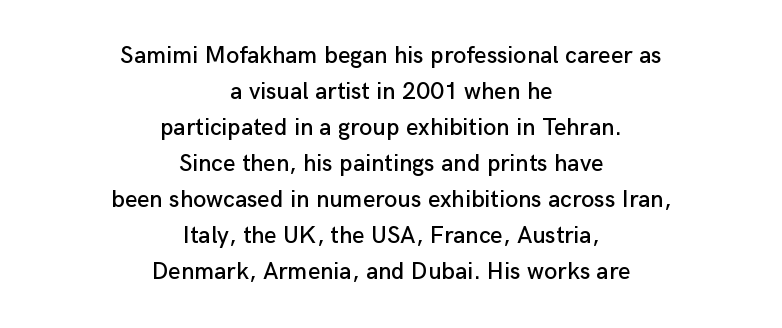
{"italic": "no", "underline": "no", "align": "center", "line_spacing": "normal", "line_spacing_ratio": 1.5, "letter_spacing": "normal", "letter_spacing_em": 0.0, "glyph_px": 24}
